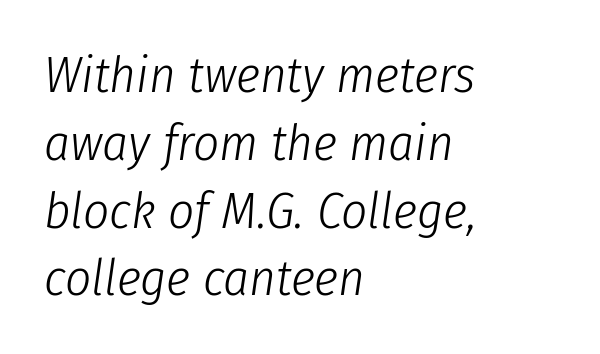
{"italic": "yes", "lean": "right", "slant_degrees": 8, "bold": "no", "weight": "light", "width": "condensed", "stroke_contrast": "low", "x_height": "medium", "monospaced": "no", "underline": "no", "align": "left", "line_spacing": "normal", "line_spacing_ratio": 1.33, "letter_spacing": "normal", "letter_spacing_em": 0.0, "glyph_px": 51}
